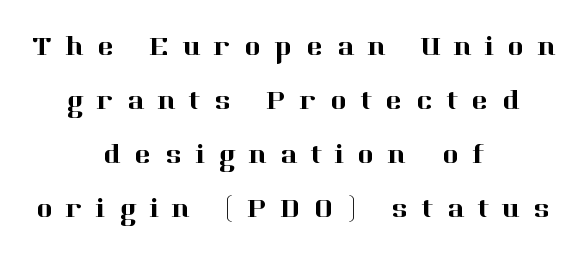
Where is the straight margin? There isn't one; the lines are centered. Rows of type keep a wide berth in the vertical direction. The passage shown has open, widely tracked lettering throughout. A serif font was chosen for this passage.
